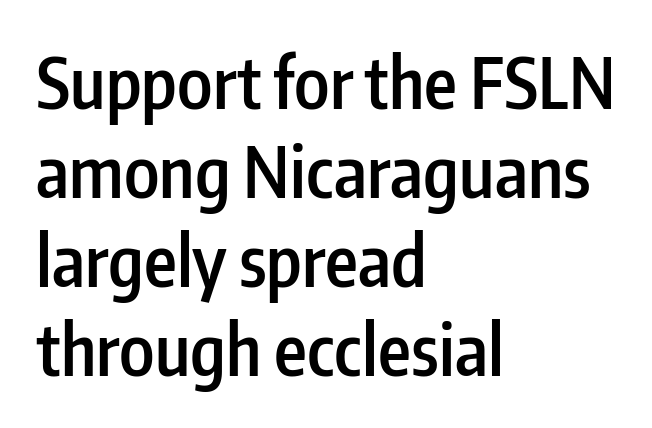
{"serif": "no", "italic": "no", "bold": "semi", "weight": "semibold", "width": "condensed", "stroke_contrast": "low", "x_height": "medium", "monospaced": "no", "underline": "no", "align": "left", "line_spacing": "normal", "line_spacing_ratio": 1.27, "letter_spacing": "normal", "letter_spacing_em": 0.0, "glyph_px": 70}
